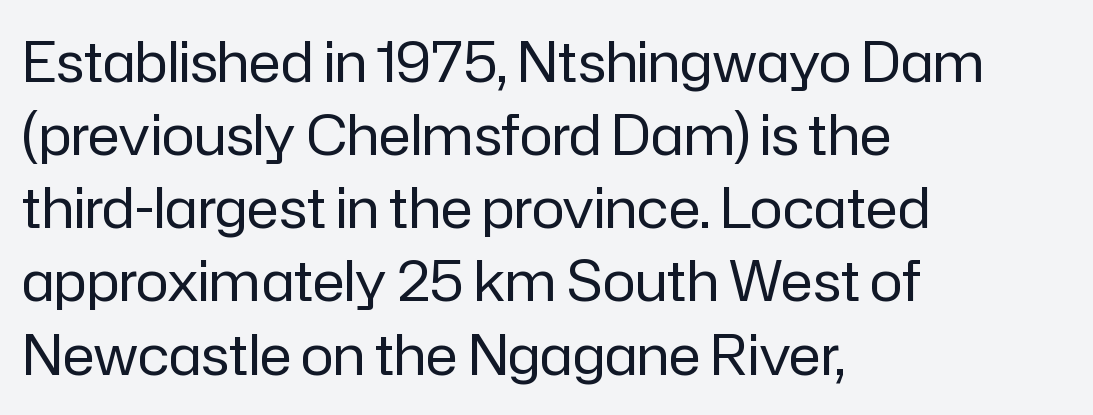
Line beginnings align vertically; line endings do not. The letters stand upright; this is a roman face. Regarding serifs, this sample does without them. The gap between lines stays unmarked. Each word holds together tightly as a unit, with standard inter-letter gaps.
